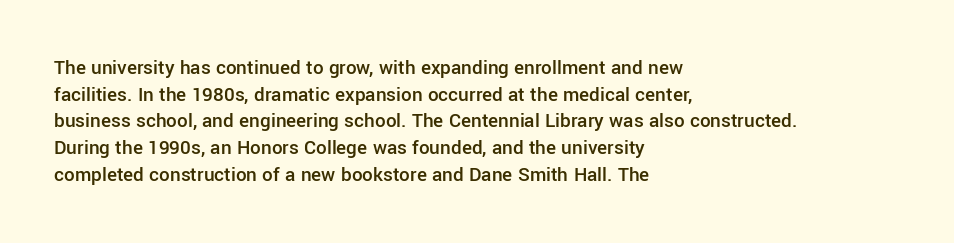
The image shows 21 px text type, upright; set left-aligned, normal line spacing (1.27x), normal letter spacing, not underlined.
